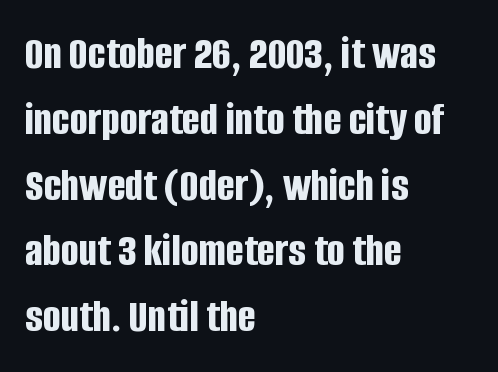
Q: Is the text bold? A: Yes.
Q: Is the text italic (slanted)? A: No, it is upright.
Q: Is the typeface a serif or a sans-serif typeface? A: Sans-serif.
Q: Is the text underlined? A: No.
Q: How is the paragraph aligned? A: Left-aligned.
Q: Is the spacing between letters normal or unusually wide? A: Normal.
Q: Is the spacing between lines tight, normal or loose? A: Normal.
Q: Width (condensed, normal, or wide)? A: Condensed.
Q: Stroke contrast? A: Low.
Q: x-height? A: Large.
Q: Monospaced? A: No.
